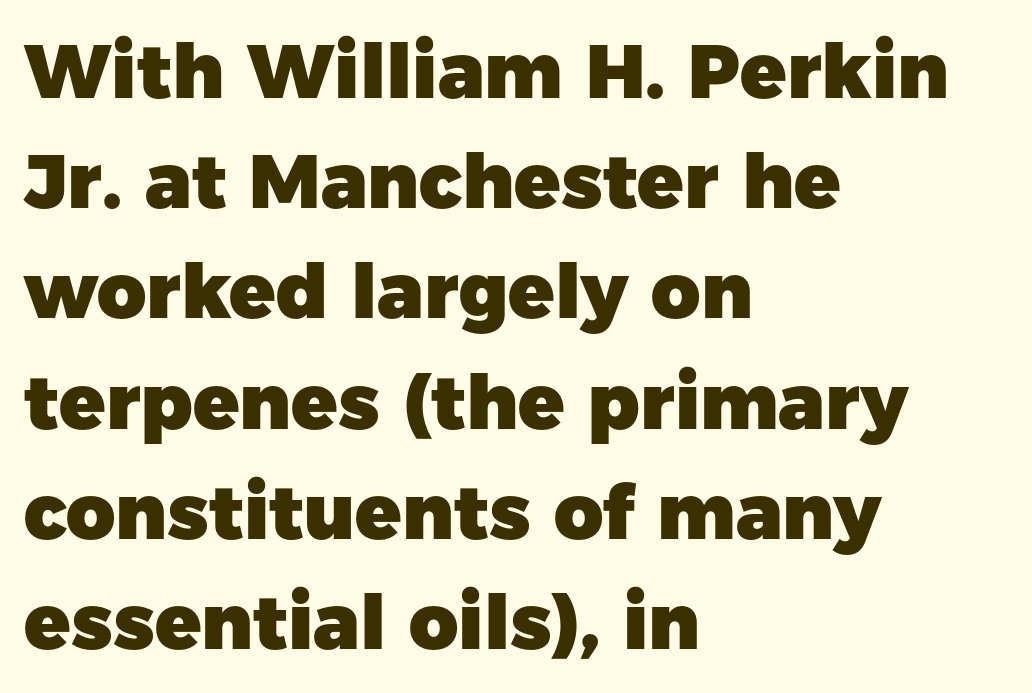
Q: Is the text bold? A: Yes.
Q: Is the text italic (slanted)? A: No, it is upright.
Q: Is the typeface a serif or a sans-serif typeface? A: Sans-serif.
Q: Is the text underlined? A: No.
Q: How is the paragraph aligned? A: Left-aligned.
Q: Is the spacing between letters normal or unusually wide? A: Normal.
Q: Is the spacing between lines tight, normal or loose? A: Normal.
Q: Width (condensed, normal, or wide)? A: Normal.
Q: Stroke contrast? A: Low.
Q: x-height? A: Medium.
Q: Monospaced? A: No.
